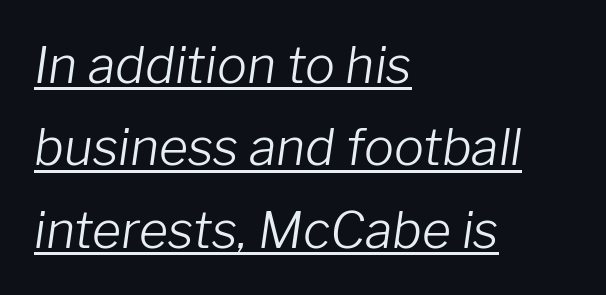
{"italic": "yes", "lean": "right", "slant_degrees": 8, "bold": "no", "weight": "light", "width": "normal", "stroke_contrast": "low", "x_height": "medium", "monospaced": "no", "underline": "yes", "align": "left", "line_spacing": "normal", "line_spacing_ratio": 1.65, "letter_spacing": "normal", "letter_spacing_em": 0.0, "glyph_px": 50}
